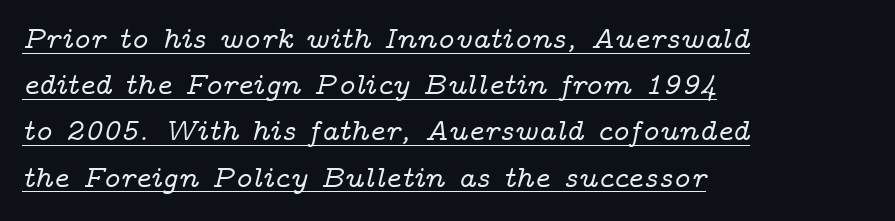
The image shows 30 px wide serif type, italic (leaning right); set left-aligned, normal line spacing (1.54x), normal letter spacing, underlined; low stroke contrast and a medium x-height.
